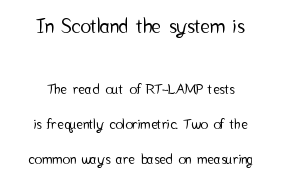
Tall strokes in this sample are plumb rather than angled. Unmarked baselines from the first word to the last. How are the letters spaced? Ordinarily, with no added tracking. Compare the two chunks: the upper has the greater cap height. The compositor balanced each line on the midline.
